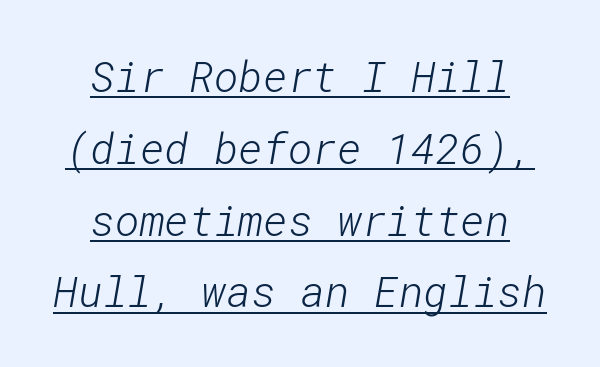
Q: Is the text bold? A: No.
Q: Is the typeface a serif or a sans-serif typeface? A: Sans-serif.
Q: Is the text underlined? A: Yes.
Q: How is the paragraph aligned? A: Centered.
Q: Is the spacing between letters normal or unusually wide? A: Normal.
Q: Width (condensed, normal, or wide)? A: Normal.
Q: Stroke contrast? A: Low.
Q: x-height? A: Medium.
